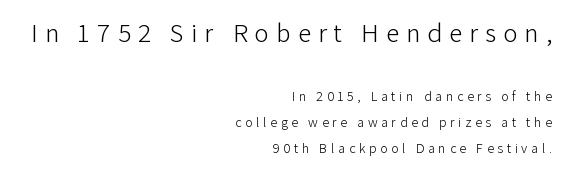
Q: Is the text bold? A: No.
Q: Is the text italic (slanted)? A: No, it is upright.
Q: Is the text underlined? A: No.
Q: How is the paragraph aligned? A: Right-aligned.
Q: Is the spacing between letters normal or unusually wide? A: Unusually wide.
Q: Which block of text is set in a larger size, the first (top) or the second (bottom)? A: The first (top) one.
